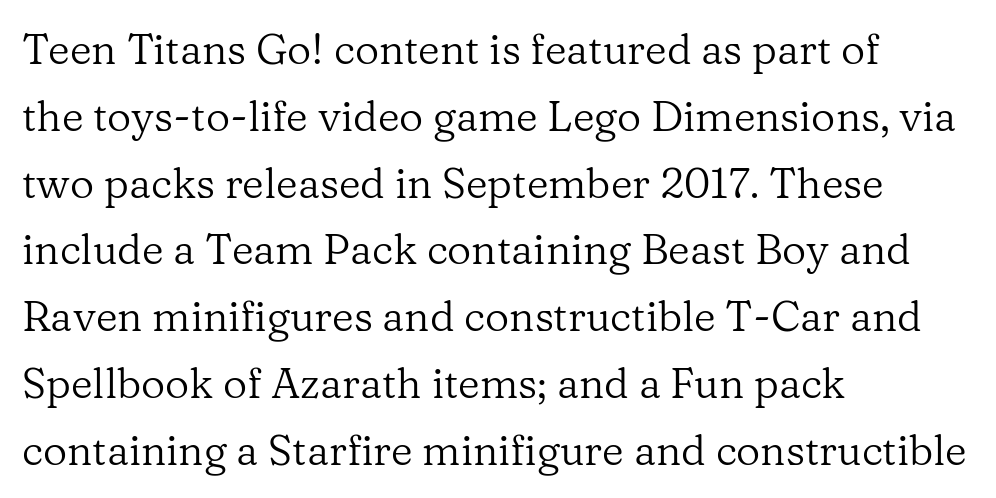
The leading is moderate, giving the passage an even texture. Stems here are at most as thick as an everyday book face. Letter spacing: default. Notice how the passage keeps a crisp vertical edge on the left only.
